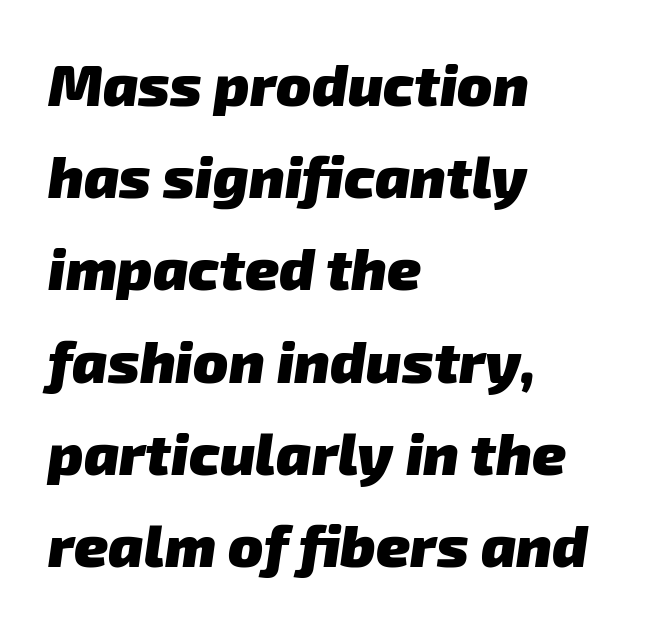
Q: Is the text bold? A: Yes.
Q: Is the typeface a serif or a sans-serif typeface? A: Sans-serif.
Q: Is the text underlined? A: No.
Q: How is the paragraph aligned? A: Left-aligned.
Q: Is the spacing between letters normal or unusually wide? A: Normal.
Q: Is the spacing between lines tight, normal or loose? A: Normal.
Q: Width (condensed, normal, or wide)? A: Normal.
Q: Stroke contrast? A: Low.
Q: x-height? A: Medium.
Q: Monospaced? A: No.
